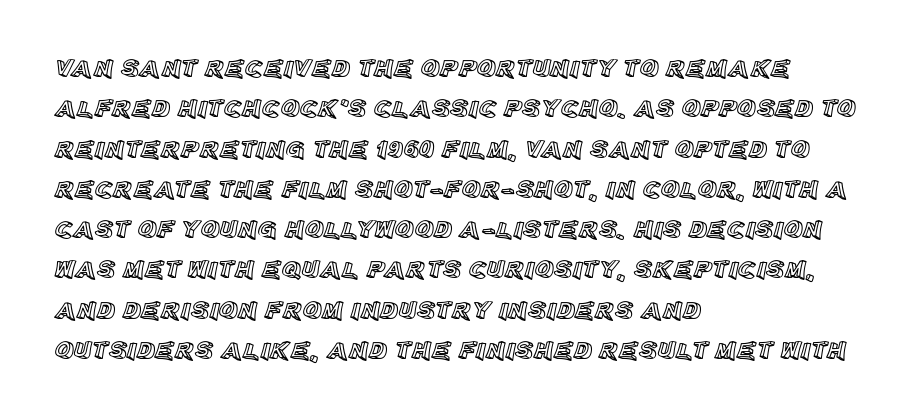
{"underline": "no", "align": "left", "line_spacing": "normal", "line_spacing_ratio": 1.55, "letter_spacing": "normal", "letter_spacing_em": 0.0, "glyph_px": 26}
